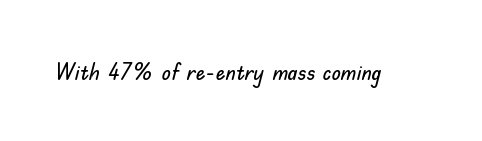
Observe the ordinary spacing: letters are neighbours, not strangers. Underline: absent.
